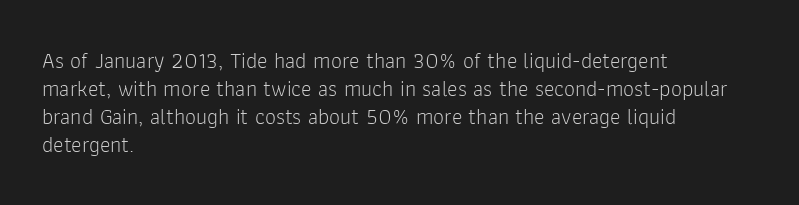
{"italic": "no", "bold": "no", "underline": "no", "align": "left", "line_spacing": "normal", "line_spacing_ratio": 1.28, "letter_spacing": "normal", "letter_spacing_em": 0.0, "glyph_px": 22}
